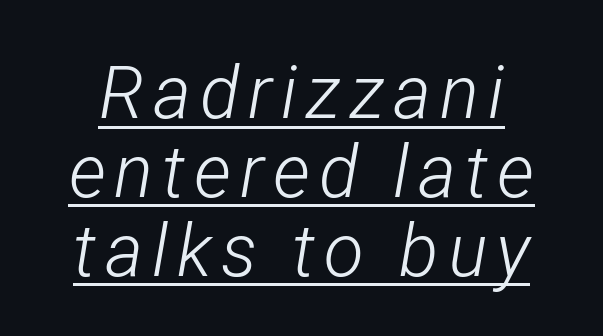
Is the type slanted? Yes — the strokes lean at a clear angle. Has an underline been added? It has. Do the characters align in a grid? No, the font is proportional. A typesetter would call this leading minimal, almost set solid. Stems and bowls with no extra thickness — not bold.
